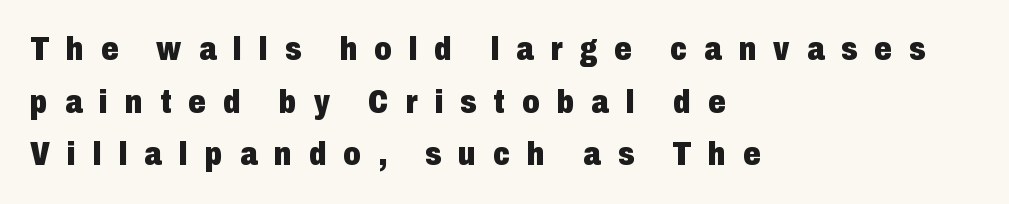
{"serif": "no", "italic": "no", "bold": "yes", "weight": "heavy", "width": "condensed", "stroke_contrast": "low", "x_height": "medium", "monospaced": "no", "underline": "no", "align": "left", "line_spacing": "normal", "line_spacing_ratio": 1.55, "letter_spacing": "wide", "letter_spacing_em": 0.5, "glyph_px": 34}
